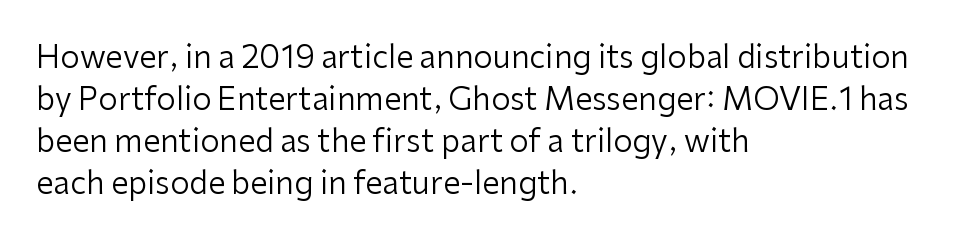
The horizontal fit of the characters is conventional and even. Nobody drew a line under any word here. Honestly, the row spacing looks completely unremarkable. A light-to-regular cut is what we see here. One-word summary of the alignment: left.
